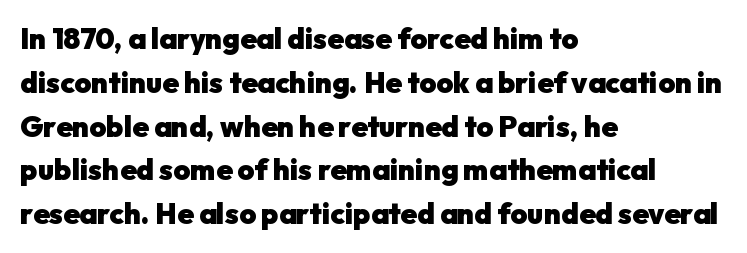
The image shows 29 px heavy sans-serif type, upright; set left-aligned, normal line spacing (1.51x), normal letter spacing, not underlined; low stroke contrast and a medium x-height.
